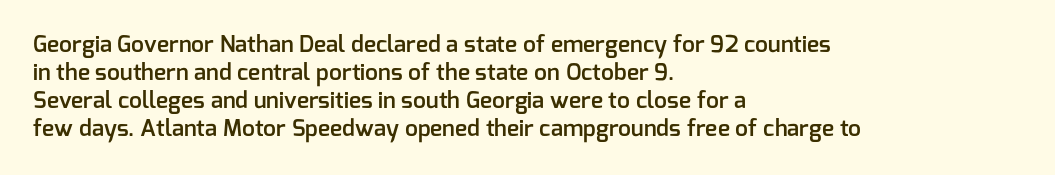
{"italic": "no", "bold": "semi", "underline": "no", "align": "left", "line_spacing_ratio": 1.22, "letter_spacing": "normal", "letter_spacing_em": 0.0, "glyph_px": 23}
